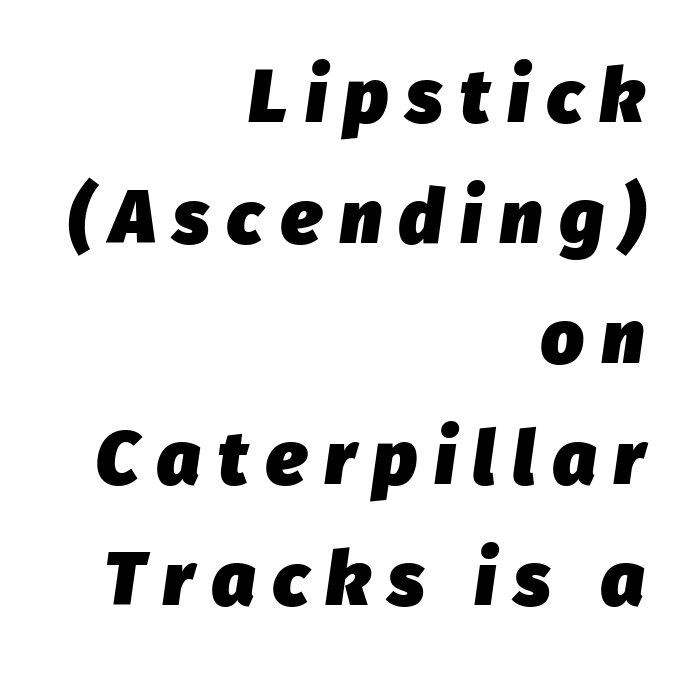
The image shows 75 px heavy type, italic (leaning right); set right-aligned, normal line spacing (1.61x), unusually wide letter spacing (+0.24 em), not underlined; low stroke contrast and a medium x-height.
